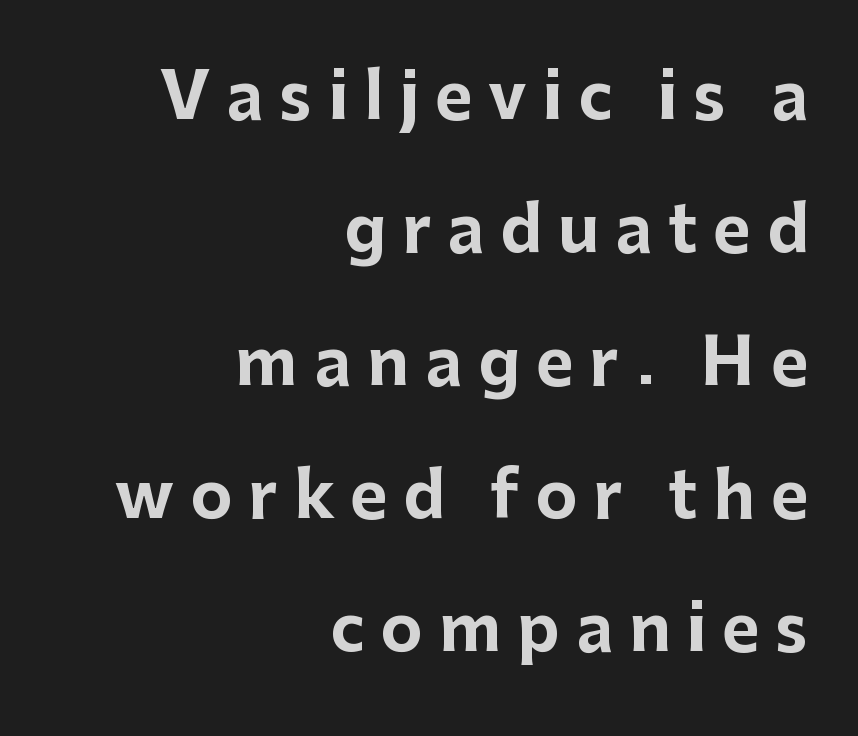
Q: Is the text bold? A: Yes.
Q: Is the text italic (slanted)? A: No, it is upright.
Q: Is the typeface a serif or a sans-serif typeface? A: Sans-serif.
Q: Is the text underlined? A: No.
Q: How is the paragraph aligned? A: Right-aligned.
Q: Is the spacing between letters normal or unusually wide? A: Unusually wide.
Q: Is the spacing between lines tight, normal or loose? A: Loose.
Q: Width (condensed, normal, or wide)? A: Normal.
Q: Stroke contrast? A: Low.
Q: x-height? A: Medium.
Q: Monospaced? A: No.
